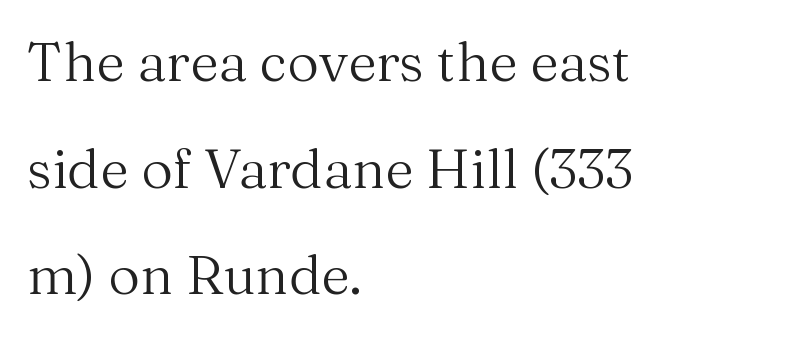
Q: Is the text bold? A: No.
Q: Is the text italic (slanted)? A: No, it is upright.
Q: Is the typeface a serif or a sans-serif typeface? A: Serif.
Q: Is the text underlined? A: No.
Q: How is the paragraph aligned? A: Left-aligned.
Q: Is the spacing between letters normal or unusually wide? A: Normal.
Q: Is the spacing between lines tight, normal or loose? A: Loose.
Q: Width (condensed, normal, or wide)? A: Normal.
Q: Stroke contrast? A: Medium.
Q: x-height? A: Medium.
Q: Monospaced? A: No.
